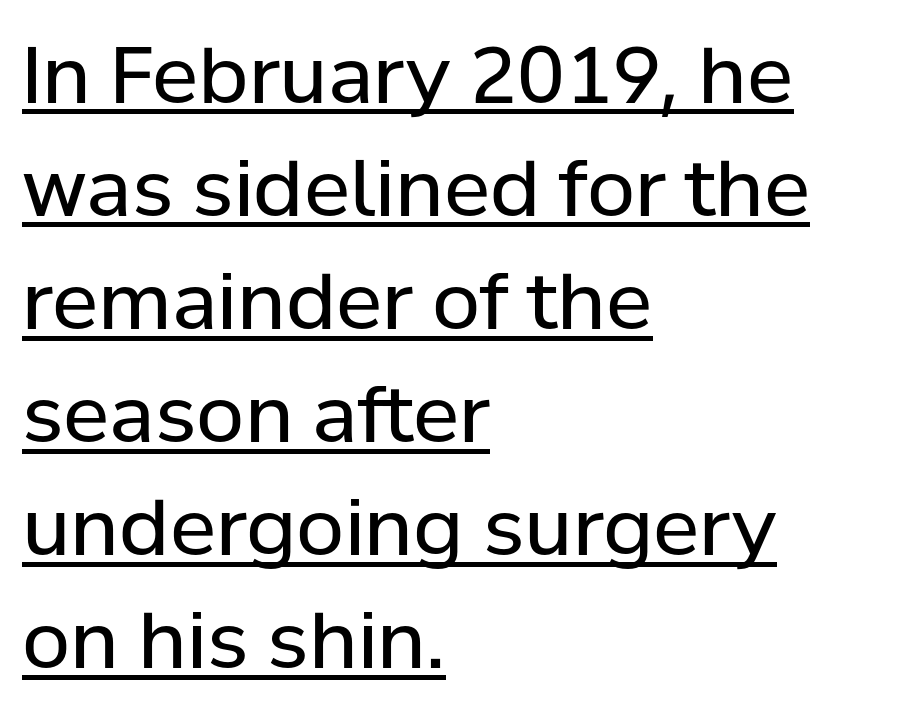
This sample uses plain, unmodified letter spacing. Stroke thickness stays within the range of a standard reading face or lighter. A roman cut, with each character standing at attention. Horizontally, the lines are justified to the leading edge only. The rendering uses natural spacing where letterforms have individual widths.
